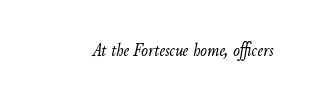
{"italic": "yes", "lean": "right", "slant_degrees": 9, "bold": "no", "underline": "no", "letter_spacing": "normal", "letter_spacing_em": 0.0, "glyph_px": 20}
